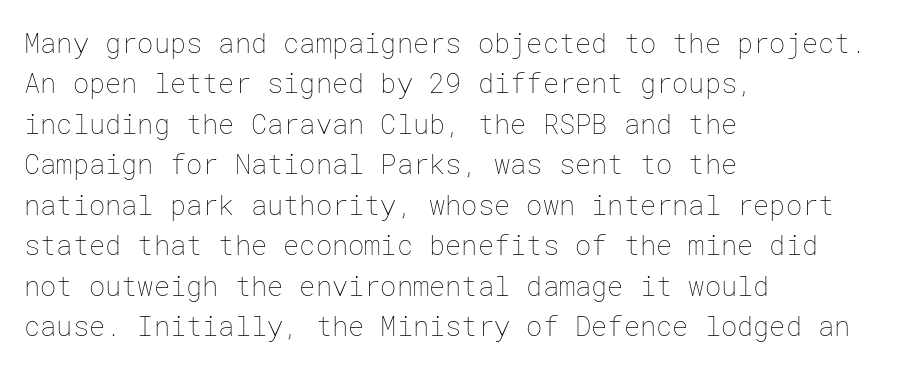
The image shows 27 px text type, upright; set left-aligned, normal line spacing (1.5x), normal letter spacing, not underlined.
